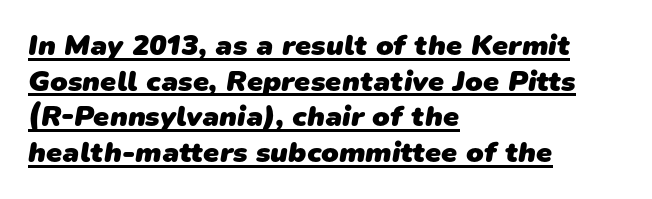
{"serif": "no", "bold": "yes", "weight": "heavy", "width": "normal", "stroke_contrast": "low", "x_height": "medium", "monospaced": "no", "underline": "yes", "align": "left", "line_spacing_ratio": 1.23, "letter_spacing": "normal", "letter_spacing_em": 0.0, "glyph_px": 29}
